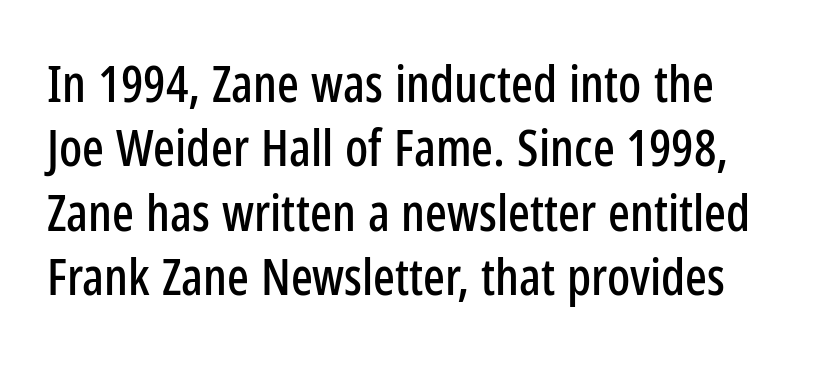
{"serif": "no", "italic": "no", "width": "condensed", "stroke_contrast": "low", "x_height": "medium", "monospaced": "no", "underline": "no", "line_spacing": "normal", "line_spacing_ratio": 1.26, "letter_spacing": "normal", "letter_spacing_em": 0.0, "glyph_px": 51}
